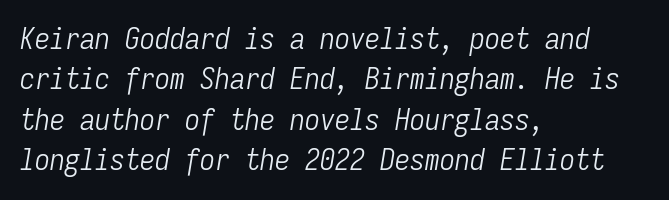
{"italic": "yes", "lean": "right", "slant_degrees": 9, "bold": "no", "weight": "light", "width": "condensed", "stroke_contrast": "low", "x_height": "medium", "monospaced": "yes", "underline": "no", "align": "left", "line_spacing": "normal", "line_spacing_ratio": 1.35, "letter_spacing": "normal", "letter_spacing_em": 0.0, "glyph_px": 30}
